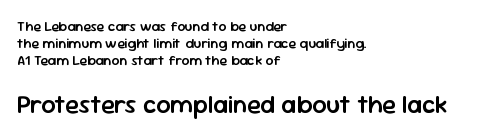
The image shows 25 px text type, upright; set left-aligned, line spacing 1.21x, normal letter spacing, not underlined; the second (bottom) block is 1.79x larger.
